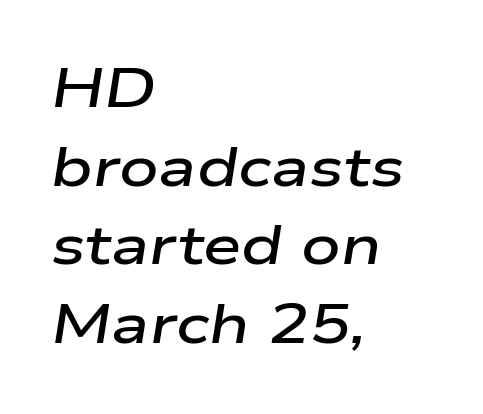
{"italic": "yes", "lean": "right", "slant_degrees": 9, "bold": "semi", "weight": "semibold", "width": "wide", "stroke_contrast": "low", "x_height": "medium", "monospaced": "no", "underline": "no", "align": "left", "line_spacing": "normal", "line_spacing_ratio": 1.43, "letter_spacing": "normal", "letter_spacing_em": 0.0, "glyph_px": 55}
